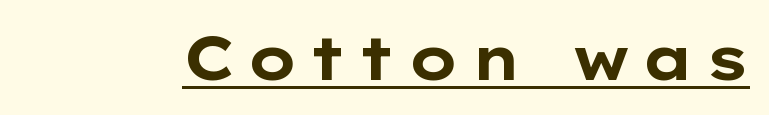
Q: Is the text bold? A: Yes.
Q: Is the text italic (slanted)? A: No, it is upright.
Q: Is the typeface a serif or a sans-serif typeface? A: Sans-serif.
Q: Is the text underlined? A: Yes.
Q: Width (condensed, normal, or wide)? A: Wide.
Q: Stroke contrast? A: Low.
Q: x-height? A: Medium.
Q: Monospaced? A: No.
